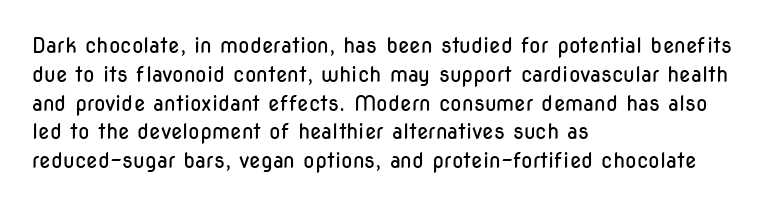
{"italic": "no", "bold": "no", "underline": "no", "align": "left", "line_spacing": "normal", "line_spacing_ratio": 1.37, "letter_spacing": "normal", "letter_spacing_em": 0.0, "glyph_px": 21}
